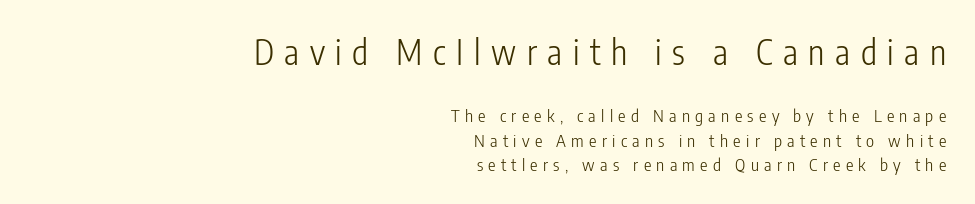
Do the characters align in a grid? No, the font is proportional. This sample keeps an unexceptional amount of space between lines. Quick note: not italic, upright. Caption: face not bold, strokes unweighted. Type size steps down from the first block to the second.
